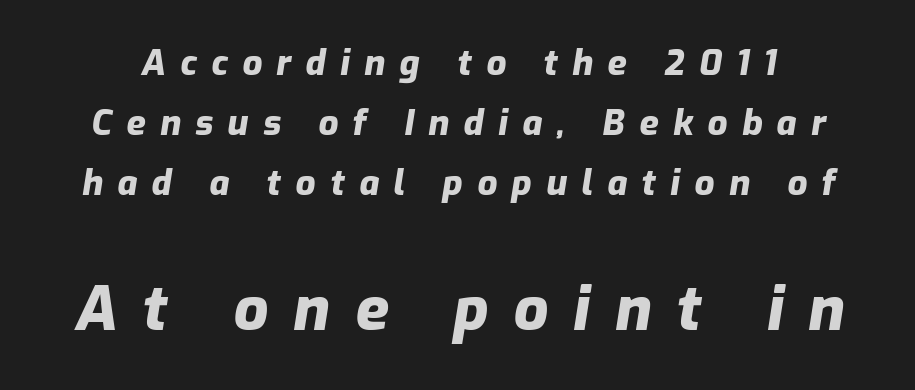
Q: Is the text bold? A: Yes.
Q: Is the text italic (slanted)? A: Yes, it leans right by about 9 degrees.
Q: Is the text underlined? A: No.
Q: Is the spacing between letters normal or unusually wide? A: Unusually wide.
Q: Which block of text is set in a larger size, the first (top) or the second (bottom)? A: The second (bottom) one.
Q: Width (condensed, normal, or wide)? A: Normal.
Q: Stroke contrast? A: Low.
Q: x-height? A: Medium.
Q: Monospaced? A: No.
